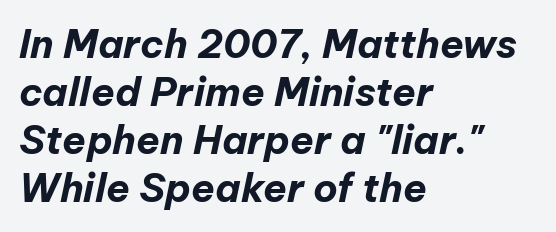
{"italic": "yes", "lean": "right", "slant_degrees": 12, "bold": "yes", "weight": "bold", "width": "normal", "stroke_contrast": "low", "x_height": "medium", "monospaced": "no", "underline": "no", "align": "left", "line_spacing_ratio": 1.23, "letter_spacing": "normal", "letter_spacing_em": 0.0, "glyph_px": 39}
